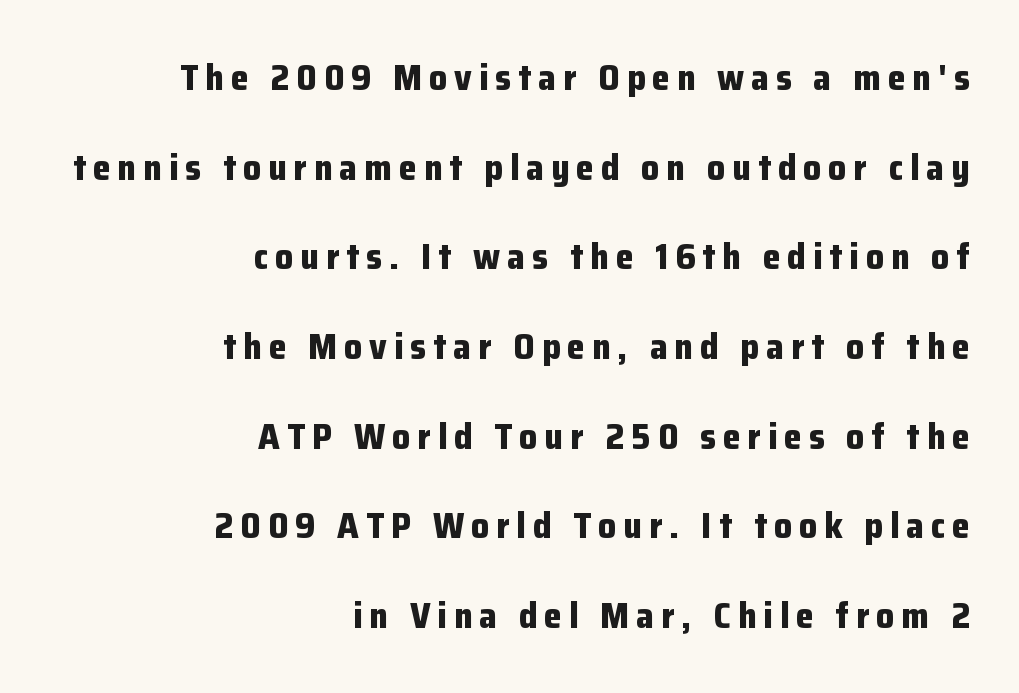
Q: Is the text bold? A: Yes.
Q: Is the text italic (slanted)? A: No, it is upright.
Q: Is the typeface a serif or a sans-serif typeface? A: Sans-serif.
Q: Is the text underlined? A: No.
Q: How is the paragraph aligned? A: Right-aligned.
Q: Is the spacing between lines tight, normal or loose? A: Loose.
Q: Width (condensed, normal, or wide)? A: Normal.
Q: Stroke contrast? A: Low.
Q: x-height? A: Medium.
Q: Monospaced? A: No.
